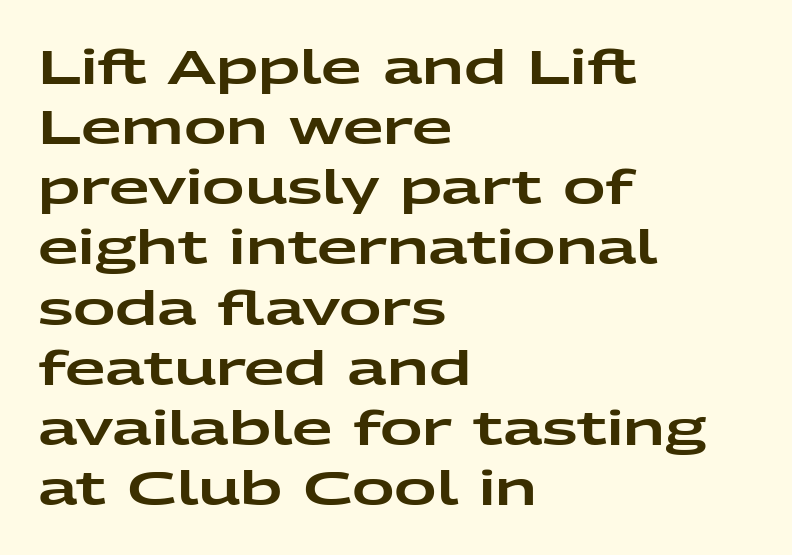
{"serif": "no", "italic": "no", "width": "wide", "stroke_contrast": "low", "x_height": "medium", "monospaced": "no", "underline": "no", "align": "left", "line_spacing": "normal", "line_spacing_ratio": 1.28, "letter_spacing": "normal", "letter_spacing_em": 0.0, "glyph_px": 47}
